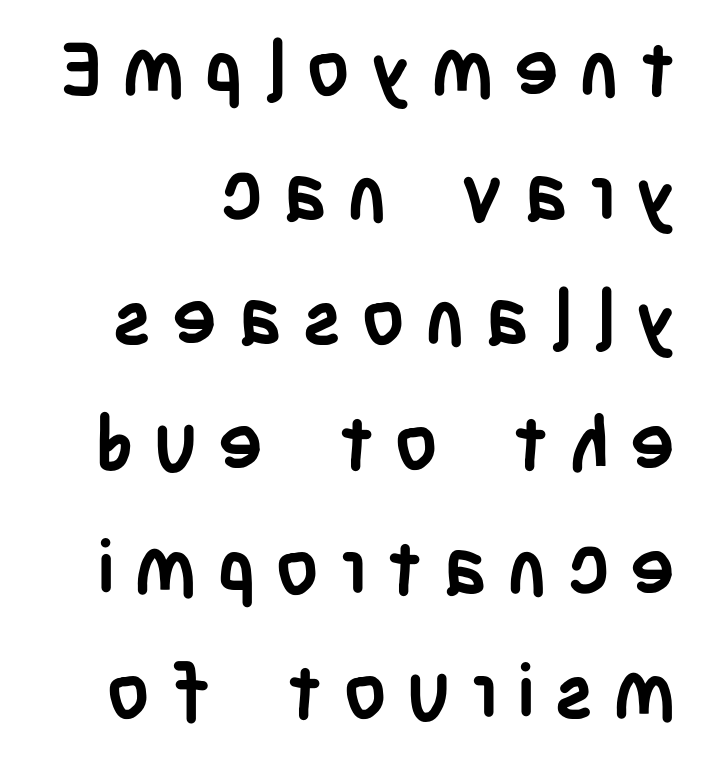
Q: Is the text bold? A: Yes.
Q: Is the text italic (slanted)? A: No, it is upright.
Q: Is the typeface a serif or a sans-serif typeface? A: Sans-serif.
Q: Is the text underlined? A: No.
Q: Is the spacing between letters normal or unusually wide? A: Unusually wide.
Q: Is the spacing between lines tight, normal or loose? A: Normal.
Q: Width (condensed, normal, or wide)? A: Condensed.
Q: Stroke contrast? A: Low.
Q: x-height? A: Large.
Q: Monospaced? A: No.
